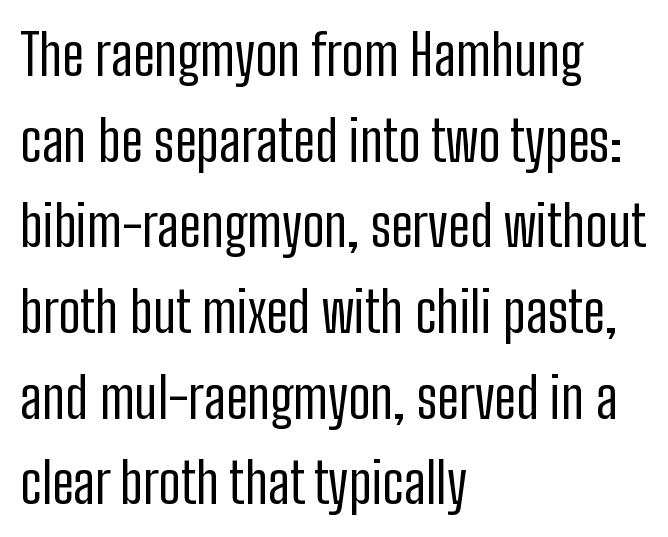
Q: Is the text bold? A: No.
Q: Is the text italic (slanted)? A: No, it is upright.
Q: Is the typeface a serif or a sans-serif typeface? A: Sans-serif.
Q: Is the text underlined? A: No.
Q: How is the paragraph aligned? A: Left-aligned.
Q: Is the spacing between letters normal or unusually wide? A: Normal.
Q: Is the spacing between lines tight, normal or loose? A: Normal.
Q: Width (condensed, normal, or wide)? A: Condensed.
Q: Stroke contrast? A: Low.
Q: x-height? A: Medium.
Q: Monospaced? A: No.
